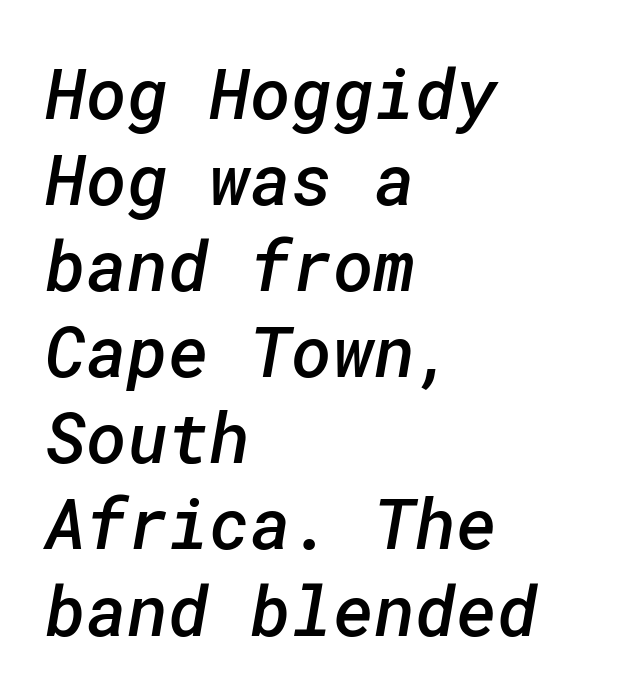
{"serif": "no", "bold": "semi", "weight": "semibold", "width": "normal", "stroke_contrast": "low", "x_height": "medium", "underline": "no", "align": "left", "line_spacing_ratio": 1.23, "letter_spacing": "normal", "letter_spacing_em": 0.0, "glyph_px": 70}
